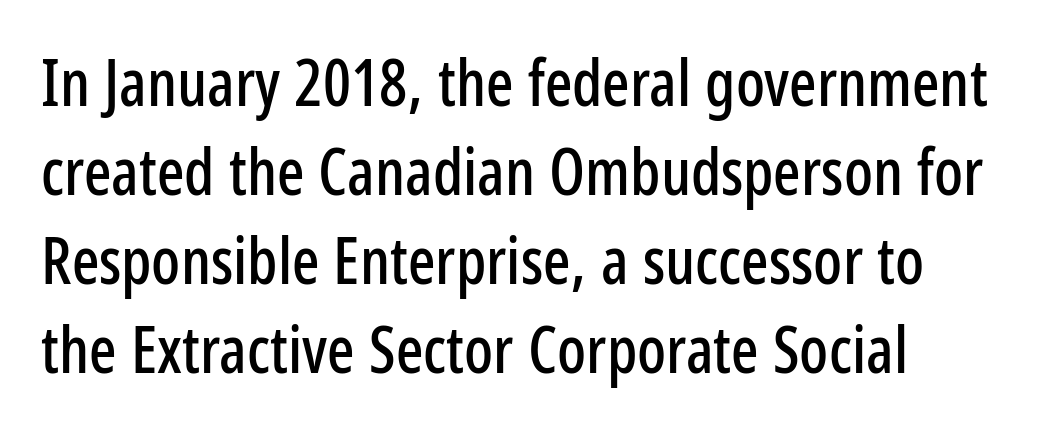
Any mark beneath the type? The region is blank. The type sits square on the baseline with zero lean. Proportional: the letters do not fall into vertical columns. Font category for this specimen: sans-serif. Compared with a centered layout, this one pins lines to the left instead.
